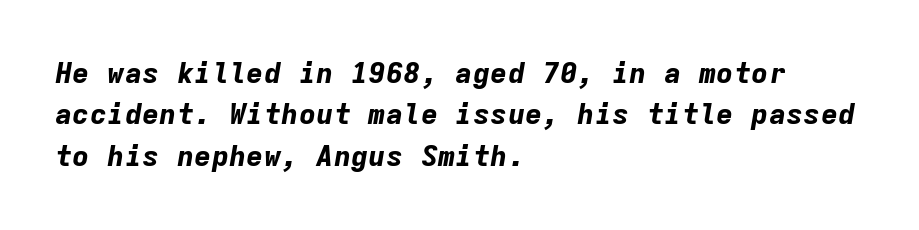
Q: Is the text bold? A: Yes.
Q: Is the text italic (slanted)? A: Yes, it leans right by about 9 degrees.
Q: Is the text underlined? A: No.
Q: How is the paragraph aligned? A: Left-aligned.
Q: Is the spacing between letters normal or unusually wide? A: Normal.
Q: Is the spacing between lines tight, normal or loose? A: Normal.
Q: Width (condensed, normal, or wide)? A: Normal.
Q: Stroke contrast? A: Low.
Q: x-height? A: Medium.
Q: Monospaced? A: Yes.
